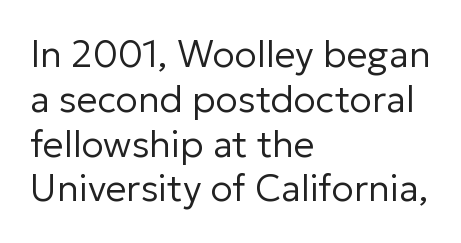
{"serif": "no", "italic": "no", "bold": "no", "weight": "regular", "width": "normal", "stroke_contrast": "low", "x_height": "medium", "monospaced": "no", "underline": "no", "align": "left", "line_spacing_ratio": 1.21, "letter_spacing": "normal", "letter_spacing_em": 0.0, "glyph_px": 37}
